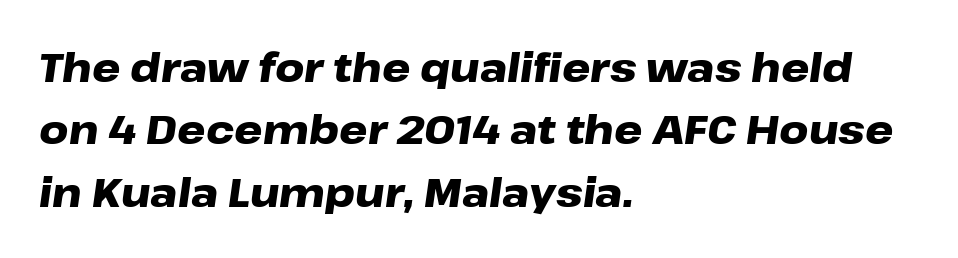
Just letters on the line, the space beneath them empty. The type is set solid horizontally, with unmodified tracking. Layout note: lines flush left. The letters are bold, with thick, heavy strokes. Normally led — the rows are evenly, conventionally spaced.
